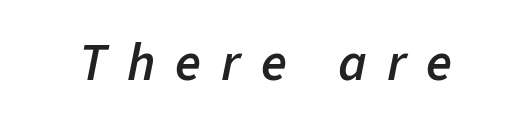
{"italic": "yes", "lean": "right", "slant_degrees": 11, "bold": "semi", "weight": "semibold", "width": "normal", "stroke_contrast": "low", "x_height": "medium", "monospaced": "no", "underline": "no", "letter_spacing": "wide", "letter_spacing_em": 0.38, "glyph_px": 53}
